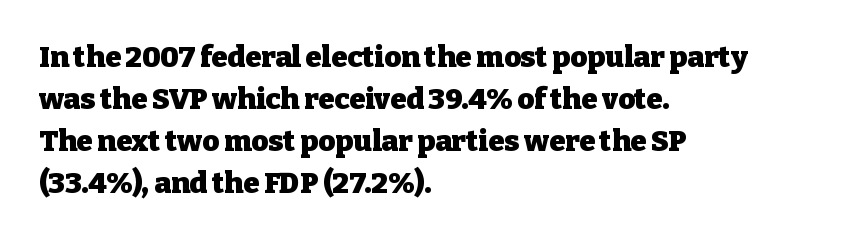
The image shows 29 px heavy serif type, upright; set left-aligned, normal line spacing (1.45x), normal letter spacing, not underlined; low stroke contrast and a medium x-height.
